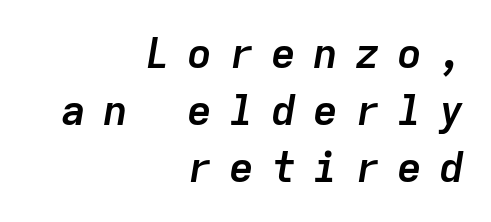
The image shows 42 px semibold type, italic (leaning right), monospaced; set right-aligned, normal line spacing (1.36x), unusually wide letter spacing (+0.4 em), not underlined; low stroke contrast and a medium x-height.
